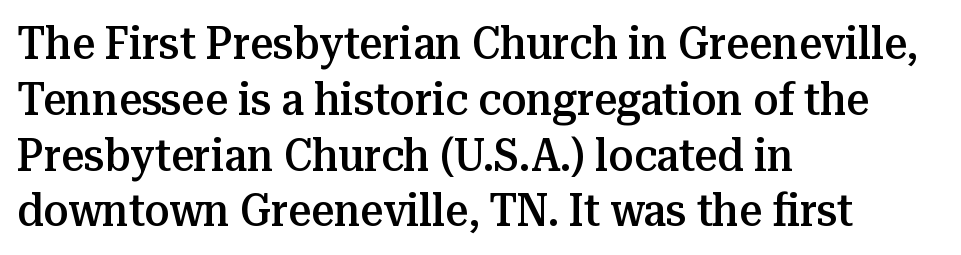
Is the block centered? No — it sits flush against the left margin. The sample has been set in demibold, a notch under bold. Check the space under the baseline: it is left empty. The rendering keeps characters at their native spacing.
